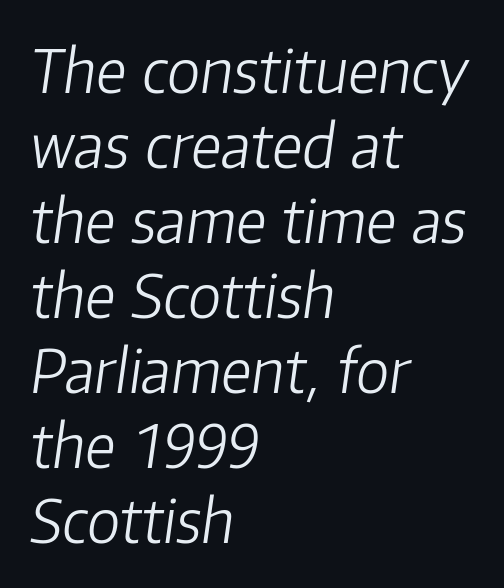
Q: Is the text bold? A: No.
Q: Is the text italic (slanted)? A: Yes, it leans right by about 8 degrees.
Q: Is the text underlined? A: No.
Q: How is the paragraph aligned? A: Left-aligned.
Q: Is the spacing between letters normal or unusually wide? A: Normal.
Q: Is the spacing between lines tight, normal or loose? A: Normal.
Q: Width (condensed, normal, or wide)? A: Normal.
Q: Stroke contrast? A: Low.
Q: x-height? A: Medium.
Q: Monospaced? A: No.
